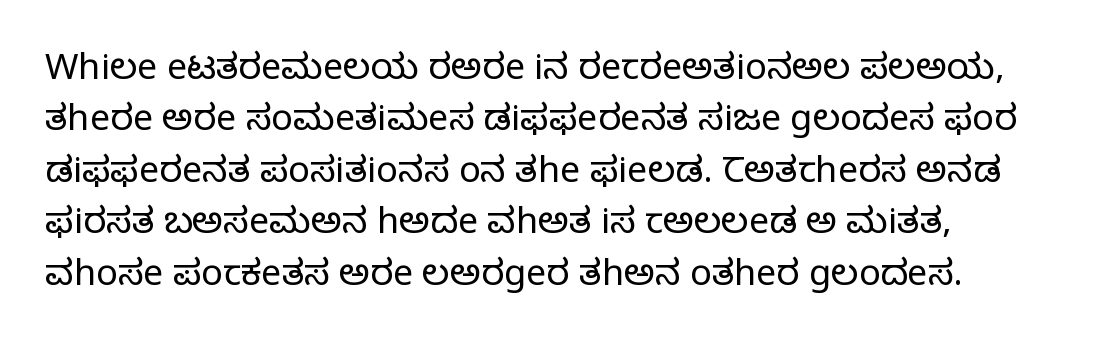
The image shows 36 px regular-weight serif type, upright; set normal line spacing (1.43x), normal letter spacing, not underlined; low stroke contrast and a large x-height.
